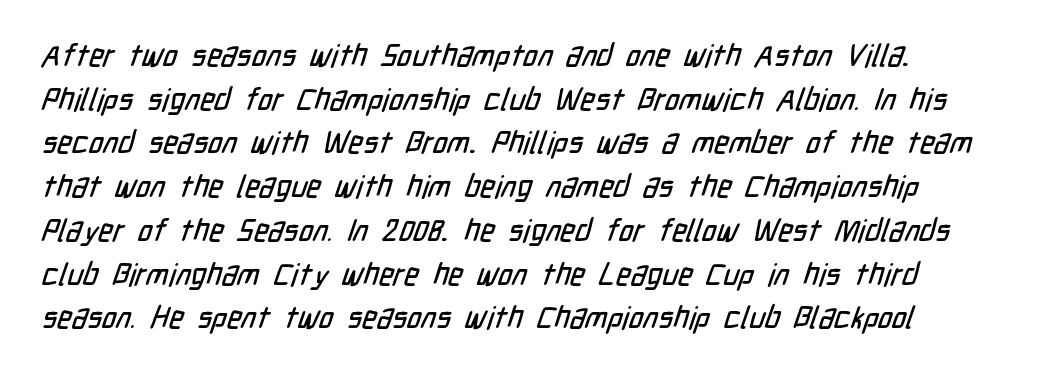
The rendering keeps characters at their native spacing. If you drew a ruler down the left edge, every line would touch it. Character widths vary here, with narrow letters taking less room than wide ones. No feet cap the strokes, marking this as sans-serif type. The rows are spaced the way most documents space them.
